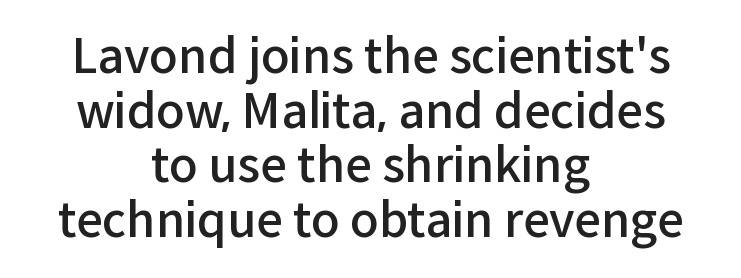
Vertical strokes here are truly vertical. Emphasis by weight is partial: semibold. Clear beneath every line of the passage. The letters carry no serifs — their stems end cleanly without finishing strokes.
